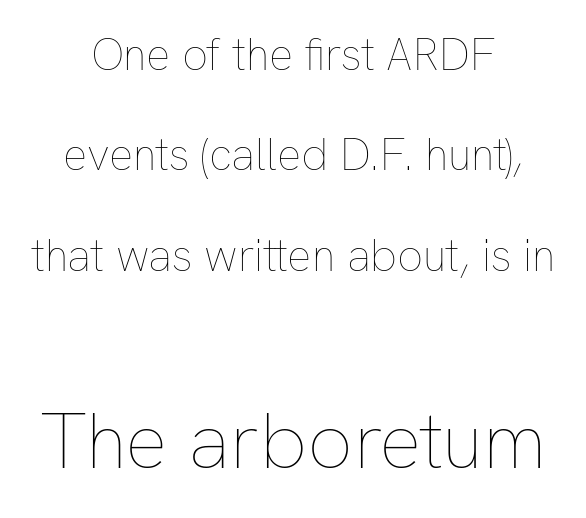
Q: Is the text bold? A: No.
Q: Is the text italic (slanted)? A: No, it is upright.
Q: Is the text underlined? A: No.
Q: How is the paragraph aligned? A: Centered.
Q: Is the spacing between letters normal or unusually wide? A: Normal.
Q: Is the spacing between lines tight, normal or loose? A: Loose.
Q: Which block of text is set in a larger size, the first (top) or the second (bottom)? A: The second (bottom) one.
Q: Width (condensed, normal, or wide)? A: Normal.
Q: Stroke contrast? A: Low.
Q: x-height? A: Medium.
Q: Monospaced? A: No.
